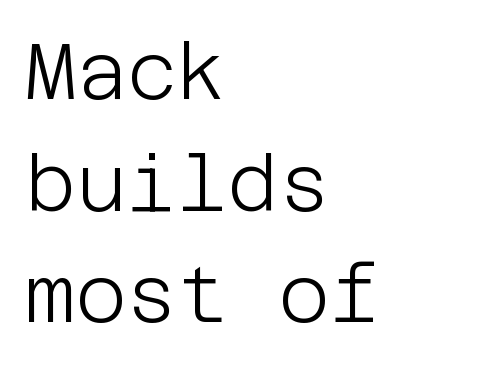
Q: Is the text bold? A: No.
Q: Is the text italic (slanted)? A: No, it is upright.
Q: Is the typeface a serif or a sans-serif typeface? A: Sans-serif.
Q: Is the text underlined? A: No.
Q: How is the paragraph aligned? A: Left-aligned.
Q: Is the spacing between letters normal or unusually wide? A: Normal.
Q: Is the spacing between lines tight, normal or loose? A: Normal.
Q: Width (condensed, normal, or wide)? A: Normal.
Q: Stroke contrast? A: Low.
Q: x-height? A: Large.
